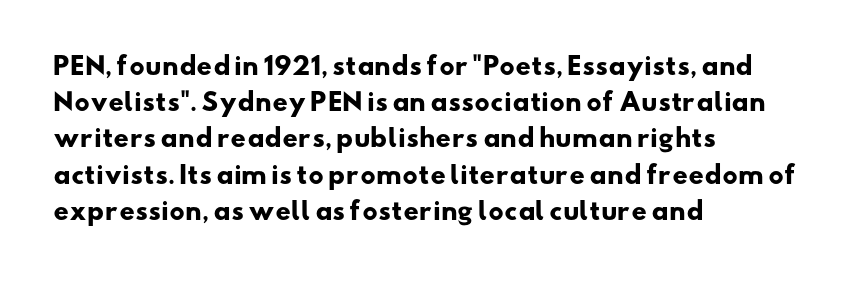
In terms of weight, the rendering is a true, heavy bold. Horizontal alignment here is leftward, the default for most running prose. Baseline-to-baseline distance is the conventional proportion of letter height. These lines keep a tight, regular rhythm from letter to letter. Quick note: underline off.
